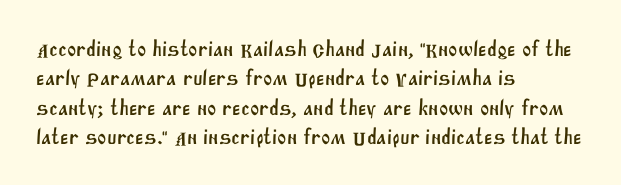
Q: Is the text underlined? A: No.
Q: How is the paragraph aligned? A: Left-aligned.
Q: Is the spacing between letters normal or unusually wide? A: Normal.
Q: Is the spacing between lines tight, normal or loose? A: Normal.
